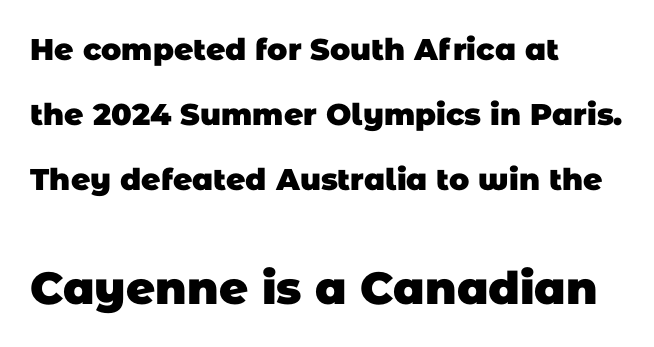
The image shows 45 px heavy sans-serif type; set left-aligned, loose line spacing (2.16x), normal letter spacing, not underlined; the second (bottom) block is 1.5x larger; low stroke contrast and a large x-height.
